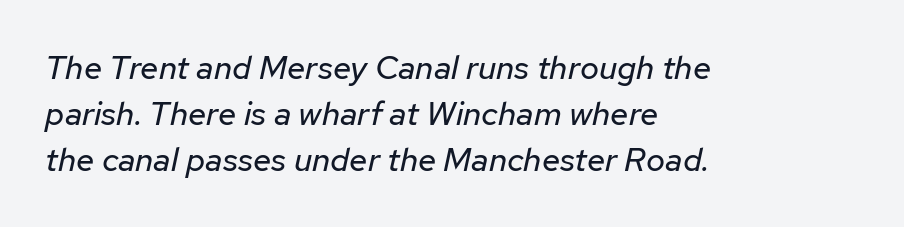
Q: Is the text bold? A: No.
Q: Is the text italic (slanted)? A: Yes, it leans right by about 12 degrees.
Q: Is the text underlined? A: No.
Q: How is the paragraph aligned? A: Left-aligned.
Q: Is the spacing between letters normal or unusually wide? A: Normal.
Q: Is the spacing between lines tight, normal or loose? A: Normal.
Q: Width (condensed, normal, or wide)? A: Normal.
Q: Stroke contrast? A: Low.
Q: x-height? A: Medium.
Q: Monospaced? A: No.
